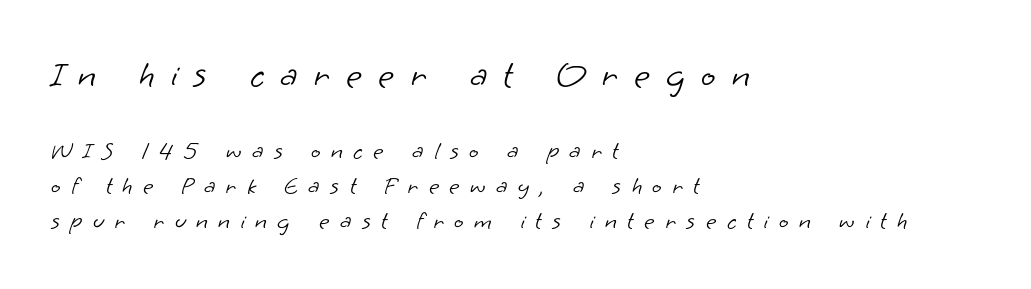
{"serif": "no", "bold": "no", "weight": "light", "width": "normal", "stroke_contrast": "low", "x_height": "small", "monospaced": "no", "underline": "no", "align": "left", "line_spacing": "normal", "line_spacing_ratio": 1.41, "letter_spacing": "wide", "letter_spacing_em": 0.42, "larger_block": "first", "size_ratio": 1.52, "glyph_px": 38}
